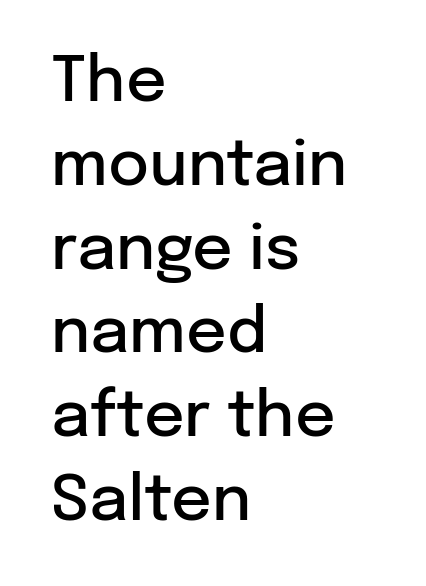
This sample uses an upright cut, with every glyph sitting square on the baseline. The passage shown is semibold, sitting just below true bold. Plain, unruled lines of type. Layout note: lines flush left. Varying glyph widths throughout — classic text-font behaviour.
